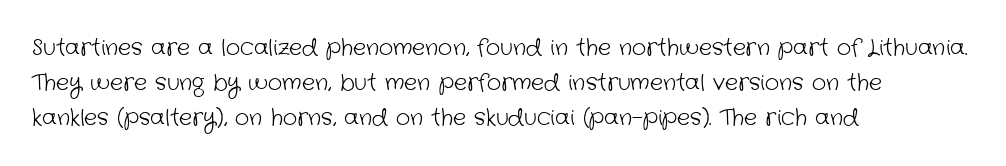
{"bold": "no", "underline": "no", "align": "left", "line_spacing": "normal", "line_spacing_ratio": 1.58, "letter_spacing": "normal", "letter_spacing_em": 0.0, "glyph_px": 22}
